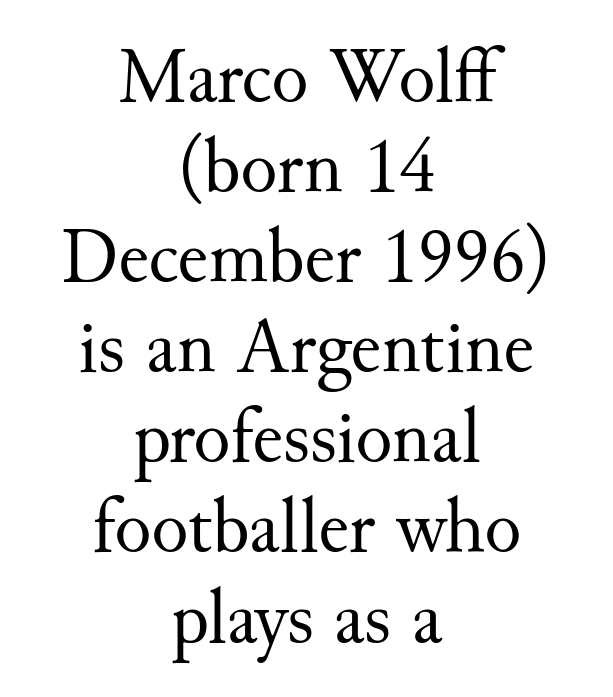
{"serif": "yes", "italic": "no", "bold": "no", "weight": "regular", "width": "normal", "stroke_contrast": "medium", "x_height": "small", "monospaced": "no", "underline": "no", "align": "center", "line_spacing_ratio": 1.17, "letter_spacing": "normal", "letter_spacing_em": 0.0, "glyph_px": 77}
